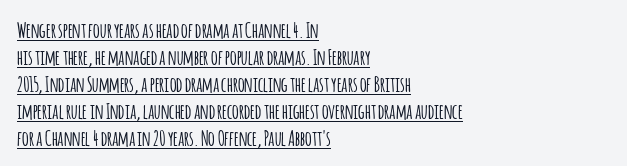
The image shows 21 px text type, upright; set left-aligned, normal line spacing (1.29x), normal letter spacing, underlined.
